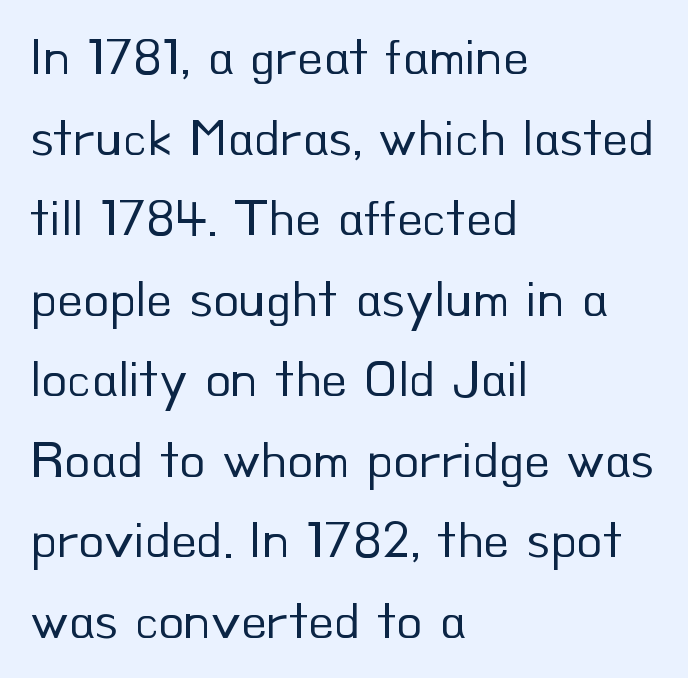
{"serif": "no", "italic": "no", "bold": "no", "weight": "regular", "width": "normal", "stroke_contrast": "low", "x_height": "small", "monospaced": "no", "underline": "no", "align": "left", "line_spacing": "normal", "line_spacing_ratio": 1.52, "letter_spacing": "normal", "letter_spacing_em": 0.0, "glyph_px": 53}
